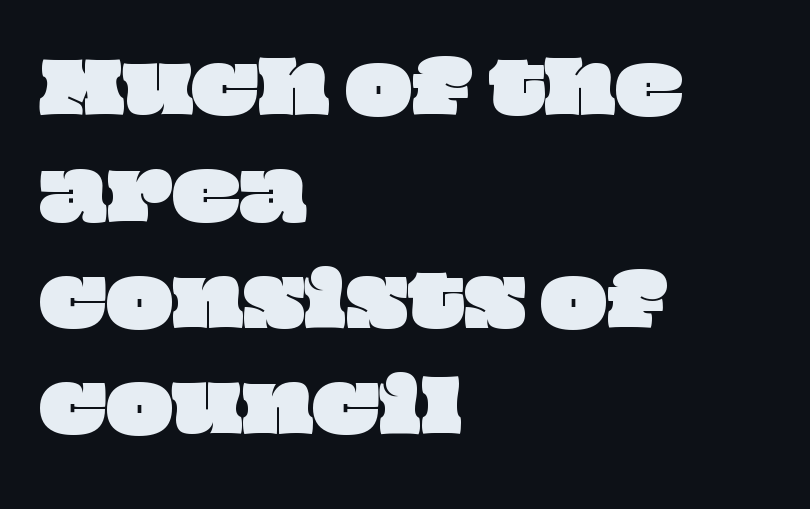
Observe the ordinary spacing: letters are neighbours, not strangers. This rendering uses left alignment, leaving the right contour irregular. Each letter keeps its own natural width here, so spacing adapts to shape. The zone under the glyphs is completely vacant.
